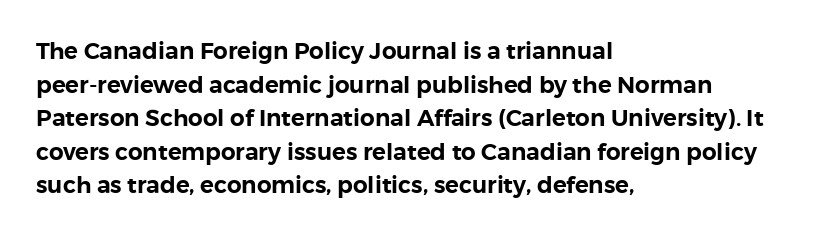
Q: Is the text italic (slanted)? A: No, it is upright.
Q: Is the text underlined? A: No.
Q: How is the paragraph aligned? A: Left-aligned.
Q: Is the spacing between letters normal or unusually wide? A: Normal.
Q: Is the spacing between lines tight, normal or loose? A: Normal.
